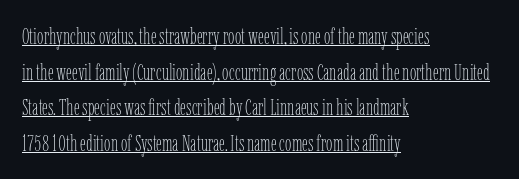
{"italic": "no", "bold": "no", "underline": "yes", "align": "left", "line_spacing": "normal", "line_spacing_ratio": 1.55, "letter_spacing": "normal", "letter_spacing_em": 0.0, "glyph_px": 23}
